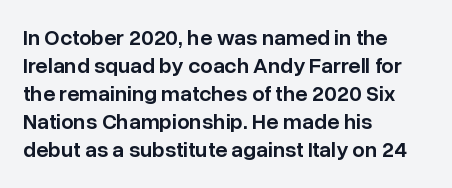
The image shows 22 px text type, upright; set left-aligned, normal line spacing (1.27x), normal letter spacing, not underlined.
